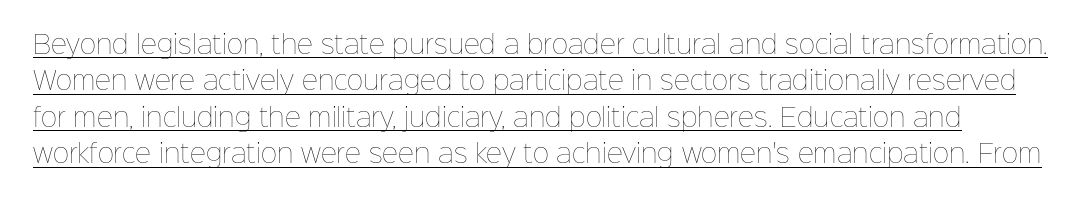
{"italic": "no", "bold": "no", "underline": "yes", "line_spacing": "normal", "line_spacing_ratio": 1.46, "letter_spacing": "normal", "letter_spacing_em": 0.0, "glyph_px": 25}
